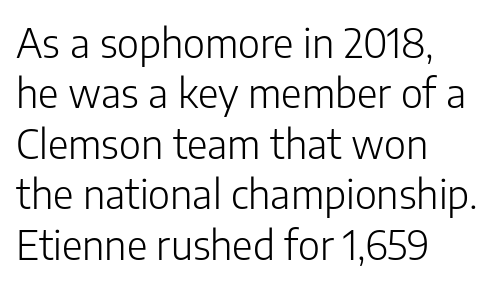
Q: Is the text bold? A: No.
Q: Is the text italic (slanted)? A: No, it is upright.
Q: Is the typeface a serif or a sans-serif typeface? A: Sans-serif.
Q: Is the text underlined? A: No.
Q: How is the paragraph aligned? A: Left-aligned.
Q: Is the spacing between letters normal or unusually wide? A: Normal.
Q: Is the spacing between lines tight, normal or loose? A: Normal.
Q: Width (condensed, normal, or wide)? A: Normal.
Q: Stroke contrast? A: Low.
Q: x-height? A: Medium.
Q: Monospaced? A: No.
